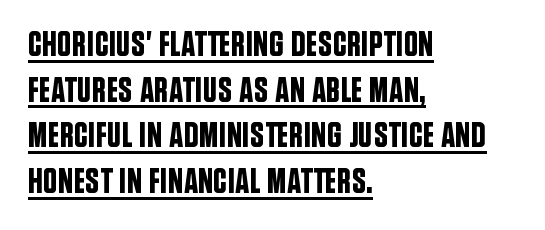
No feet cap the strokes, marking this as sans-serif type. The font's upright variant was chosen for this text. Here the designer chose a conventional face with non-uniform glyph widths. Horizontal alignment here is leftward, the default for most running prose.
